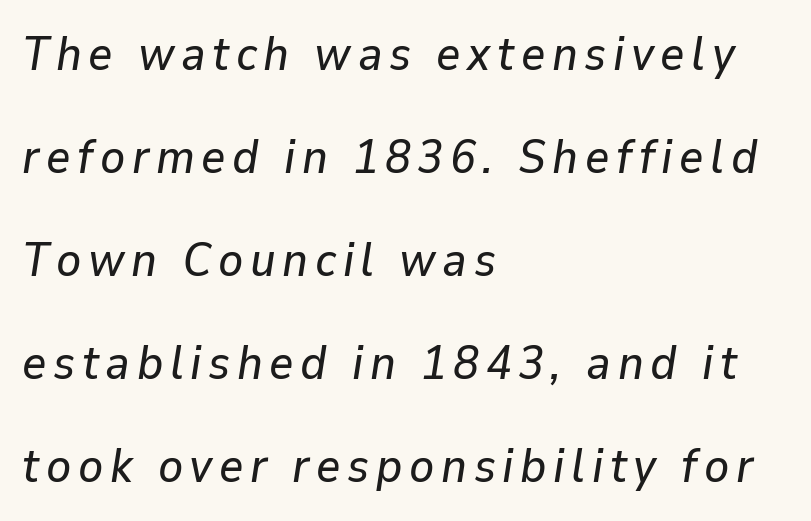
The image shows 47 px text type, italic (leaning right); set left-aligned, loose line spacing (2.19x), not underlined; low stroke contrast and a medium x-height.
